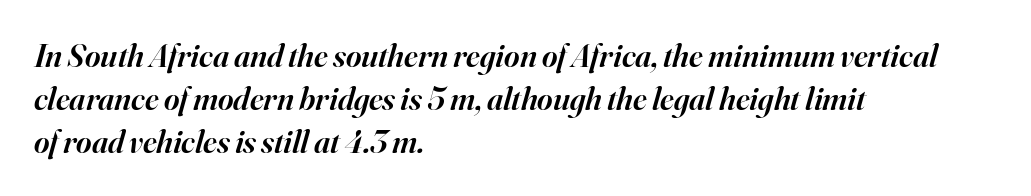
{"serif": "yes", "italic": "yes", "lean": "right", "slant_degrees": 16, "bold": "semi", "weight": "semibold", "width": "normal", "stroke_contrast": "high", "x_height": "small", "monospaced": "no", "underline": "no", "align": "left", "line_spacing": "normal", "line_spacing_ratio": 1.3, "letter_spacing": "normal", "letter_spacing_em": 0.0, "glyph_px": 33}
